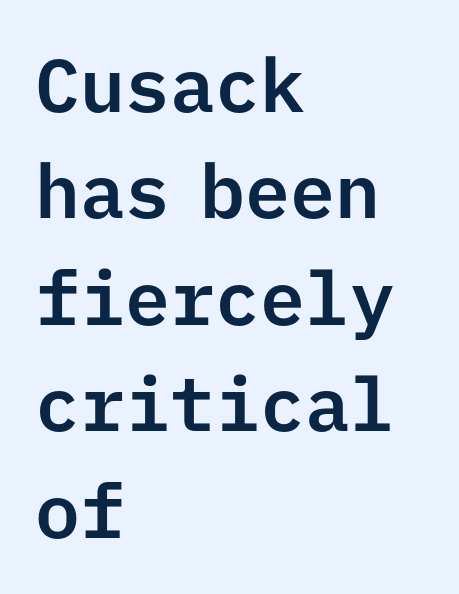
This sample keeps an unexceptional amount of space between lines. Regarding serifs, this sample does without them. Unlike italic type, these characters show no tilt at all. Glyph-to-glyph distance matches everyday printed text. Lines of text with bare space underneath.
